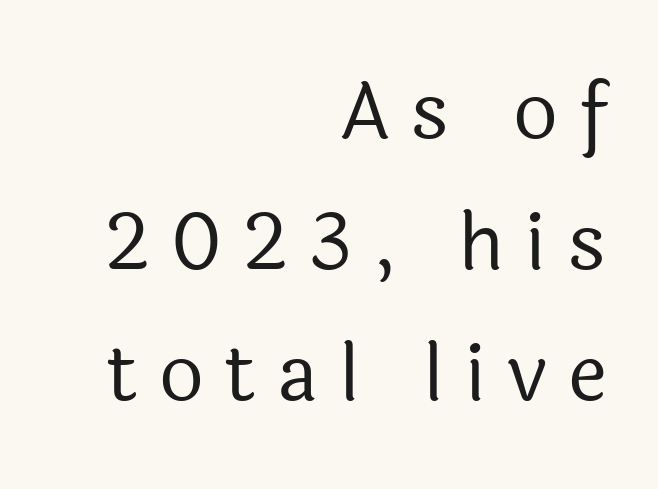
{"serif": "no", "italic": "no", "bold": "no", "weight": "regular", "width": "normal", "x_height": "medium", "monospaced": "no", "underline": "no", "align": "right", "line_spacing": "normal", "line_spacing_ratio": 1.68, "letter_spacing": "wide", "letter_spacing_em": 0.27, "glyph_px": 78}
